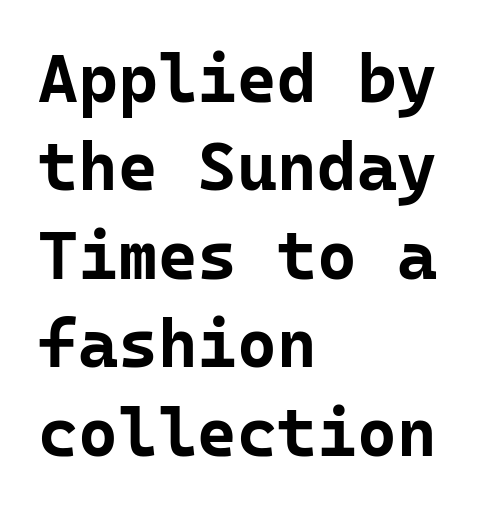
Q: Is the text bold? A: Yes.
Q: Is the text italic (slanted)? A: No, it is upright.
Q: Is the typeface a serif or a sans-serif typeface? A: Sans-serif.
Q: Is the text underlined? A: No.
Q: How is the paragraph aligned? A: Left-aligned.
Q: Is the spacing between letters normal or unusually wide? A: Normal.
Q: Is the spacing between lines tight, normal or loose? A: Normal.
Q: Width (condensed, normal, or wide)? A: Normal.
Q: Stroke contrast? A: Low.
Q: x-height? A: Medium.
Q: Monospaced? A: Yes.
